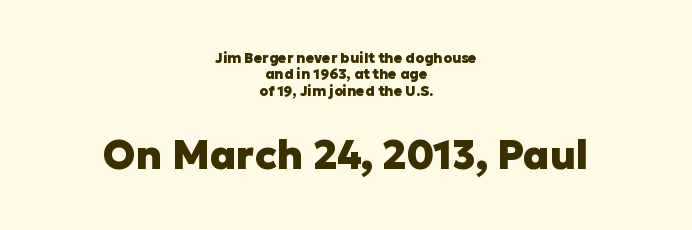
Q: Is the text bold? A: Yes.
Q: Is the text italic (slanted)? A: No, it is upright.
Q: Is the typeface a serif or a sans-serif typeface? A: Sans-serif.
Q: Is the text underlined? A: No.
Q: How is the paragraph aligned? A: Centered.
Q: Is the spacing between letters normal or unusually wide? A: Normal.
Q: Which block of text is set in a larger size, the first (top) or the second (bottom)? A: The second (bottom) one.
Q: Width (condensed, normal, or wide)? A: Normal.
Q: Stroke contrast? A: Low.
Q: x-height? A: Medium.
Q: Monospaced? A: No.
